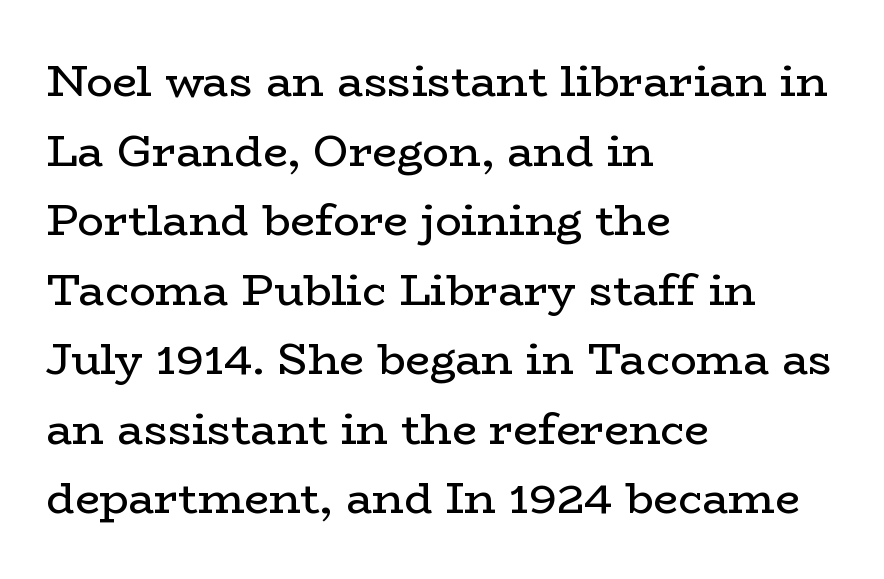
Honestly, the row spacing looks completely unremarkable. Each word holds together tightly as a unit, with standard inter-letter gaps. Is this a sans? No — the strokes have serifs. The face used here is proportionally spaced, like ordinary book or web type.
